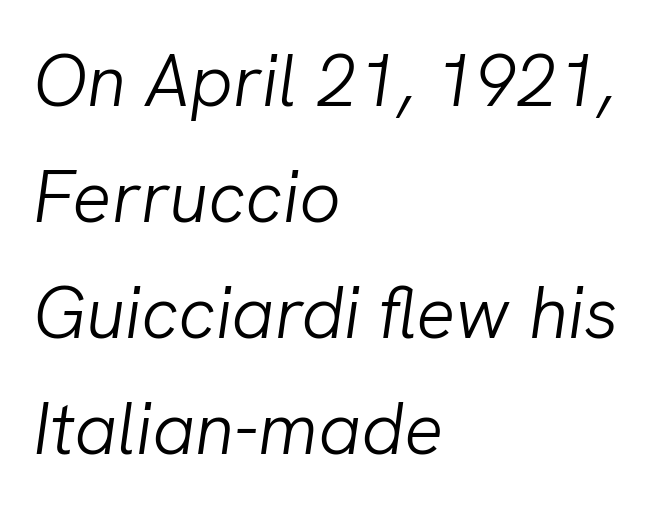
The image shows 73 px light type, italic (leaning right); set left-aligned, normal line spacing (1.59x), normal letter spacing, not underlined; low stroke contrast and a medium x-height.
